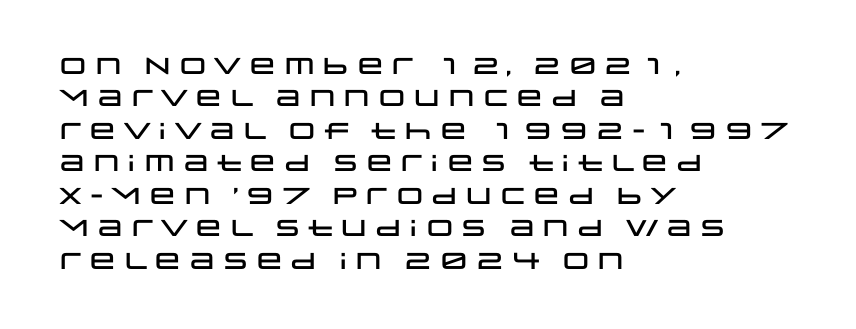
{"italic": "no", "underline": "no", "align": "left", "line_spacing": "normal", "line_spacing_ratio": 1.41, "letter_spacing": "normal", "letter_spacing_em": 0.0, "glyph_px": 23}
